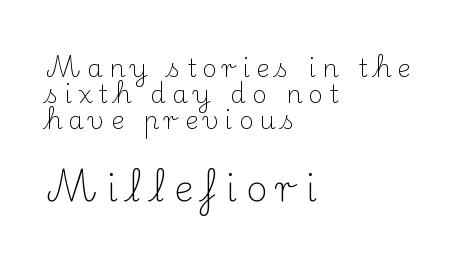
{"serif": "yes", "italic": "no", "bold": "no", "weight": "light", "width": "normal", "stroke_contrast": "medium", "x_height": "small", "monospaced": "no", "underline": "no", "align": "left", "line_spacing": "tight", "line_spacing_ratio": 1.04, "letter_spacing": "wide", "letter_spacing_em": 0.24, "larger_block": "second", "size_ratio": 1.48, "glyph_px": 37}
